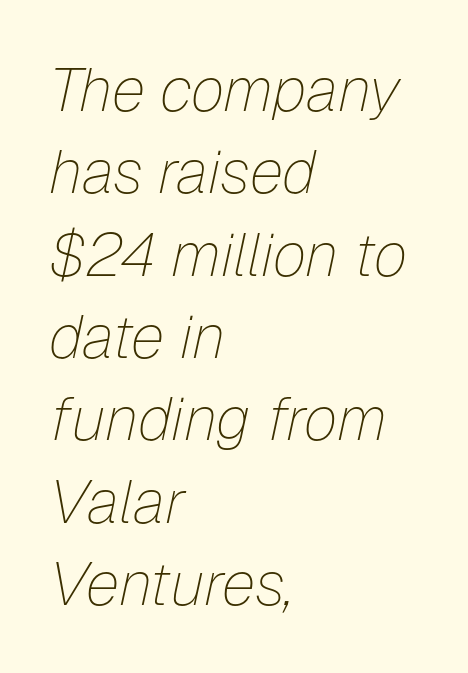
The image shows 61 px thin type, italic (leaning right); set left-aligned, normal line spacing (1.35x), normal letter spacing, not underlined; low stroke contrast and a medium x-height.
